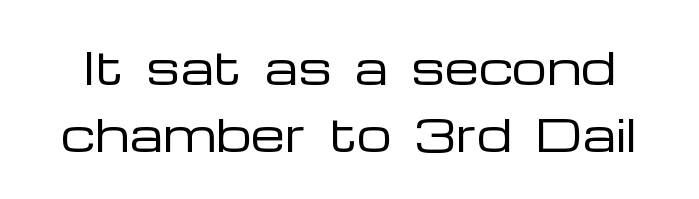
Vertically, the passage feels balanced, rows spaced as you'd expect. Stroke thickness stays within the range of a standard reading face or lighter. This sample uses a sans-serif face. Descender tails drop into unmarked territory. Style check: upright.
